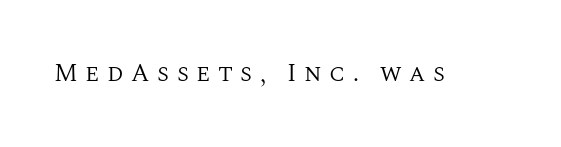
{"italic": "no", "bold": "no", "underline": "no", "letter_spacing": "wide", "letter_spacing_em": 0.3, "glyph_px": 25}
